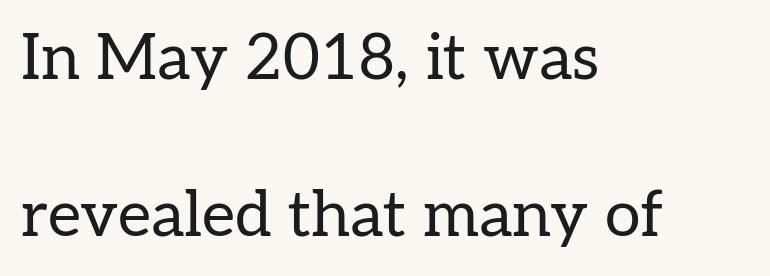
Q: Is the text bold? A: No.
Q: Is the text italic (slanted)? A: No, it is upright.
Q: Is the typeface a serif or a sans-serif typeface? A: Serif.
Q: Is the text underlined? A: No.
Q: How is the paragraph aligned? A: Left-aligned.
Q: Is the spacing between letters normal or unusually wide? A: Normal.
Q: Is the spacing between lines tight, normal or loose? A: Loose.
Q: Width (condensed, normal, or wide)? A: Normal.
Q: Stroke contrast? A: Low.
Q: x-height? A: Medium.
Q: Monospaced? A: No.
